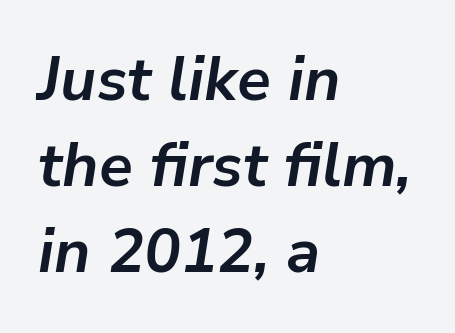
Q: Is the text bold? A: Yes.
Q: Is the text italic (slanted)? A: Yes, it leans right by about 9 degrees.
Q: Is the text underlined? A: No.
Q: How is the paragraph aligned? A: Left-aligned.
Q: Is the spacing between letters normal or unusually wide? A: Normal.
Q: Is the spacing between lines tight, normal or loose? A: Normal.
Q: Width (condensed, normal, or wide)? A: Normal.
Q: Stroke contrast? A: Low.
Q: x-height? A: Medium.
Q: Monospaced? A: No.
